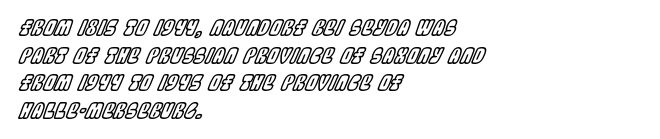
The image shows 21 px text type, italic (leaning right); set left-aligned, normal line spacing (1.31x), normal letter spacing, not underlined.
